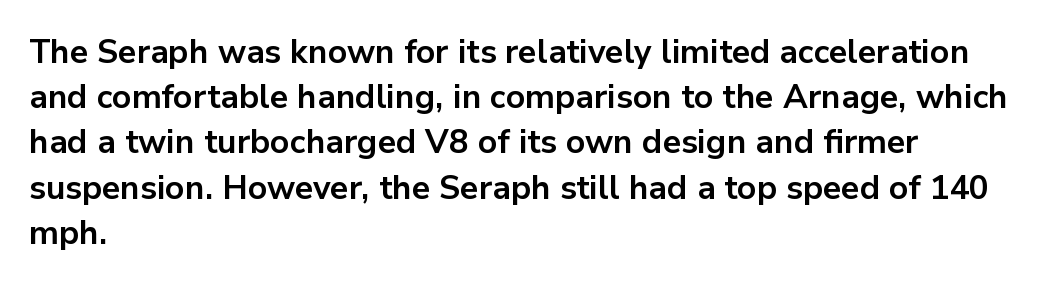
The image shows 33 px bold sans-serif type, upright; set left-aligned, normal line spacing (1.37x), normal letter spacing, not underlined; low stroke contrast and a medium x-height.
